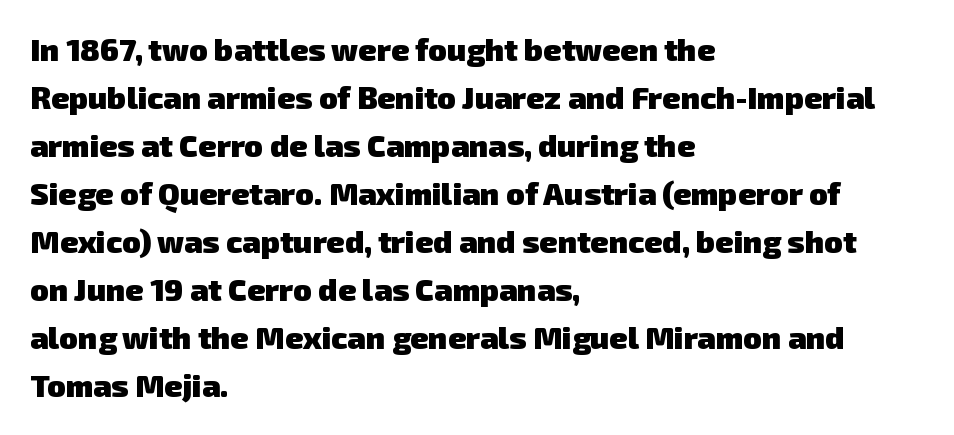
This sample has the flowing, uneven cadence of proportional lettering. Font category for this specimen: sans-serif. What stands out about the letter spacing? Nothing — it is the standard amount. The line-height multiplier appears to be the usual default. Casual observation: everything's shoved over to the left.
